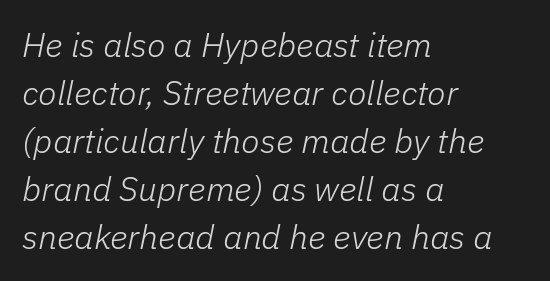
Where is the straight margin? On the left. Each new line begins a customary step beneath the previous one. Slant detected: the letters are inclined. Words float on clear page, feet unadorned.
